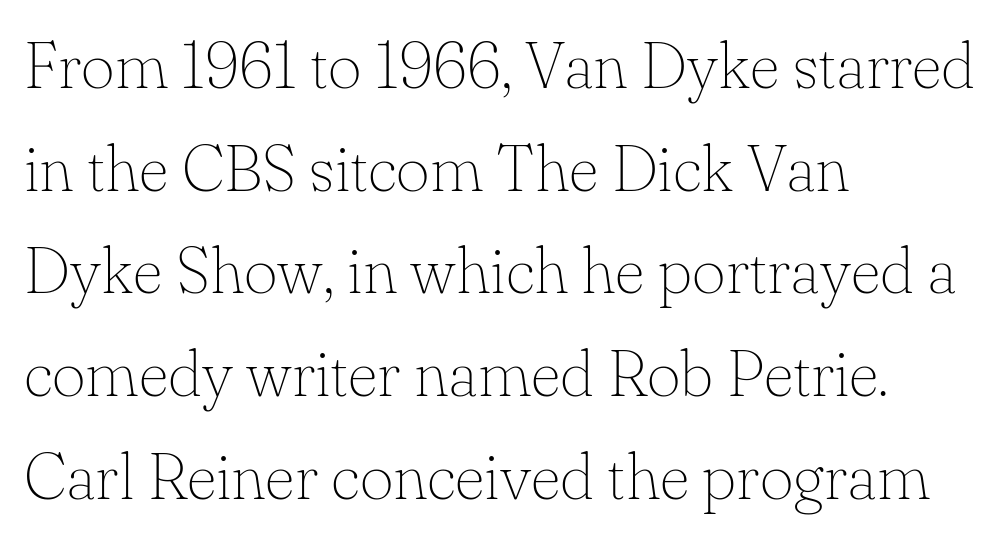
{"serif": "yes", "italic": "no", "bold": "no", "weight": "thin", "width": "normal", "stroke_contrast": "low", "x_height": "small", "monospaced": "no", "underline": "no", "align": "left", "line_spacing": "normal", "line_spacing_ratio": 1.58, "letter_spacing": "normal", "letter_spacing_em": 0.0, "glyph_px": 65}
